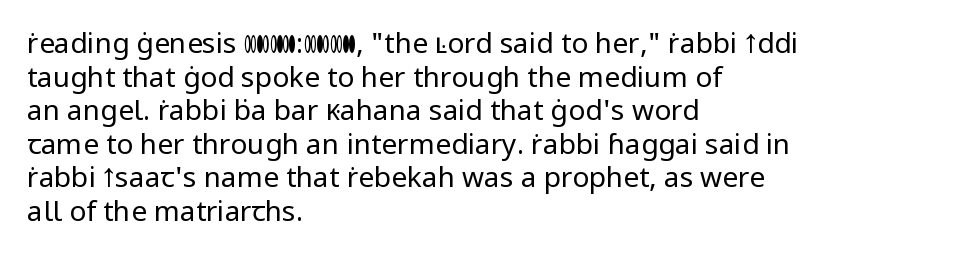
Each stroke keeps to a modest, everyday thickness or less. Plain, unruled lines of type. Which margin do the lines hug? The left one — the right edge is uneven. The letters advance in unequal steps, a hallmark of proportional type. Are there feet on the stems? There aren't — it's a sans. Standard letterfit; no display-style spreading of the glyphs.
